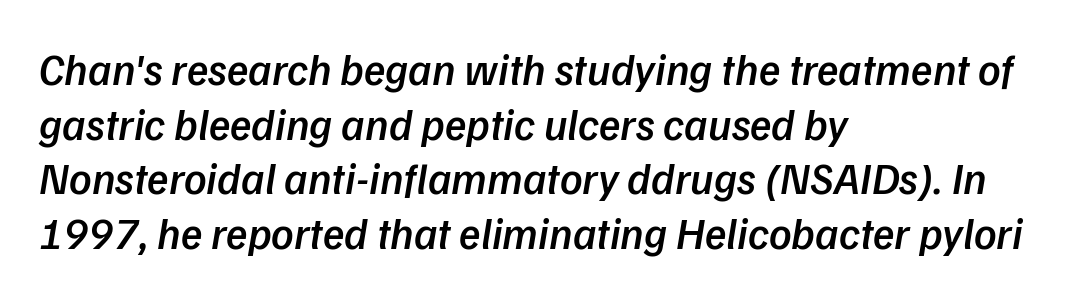
The image shows 44 px semibold sans-serif type; set left-aligned, line spacing 1.24x, normal letter spacing, not underlined; low stroke contrast and a medium x-height.
